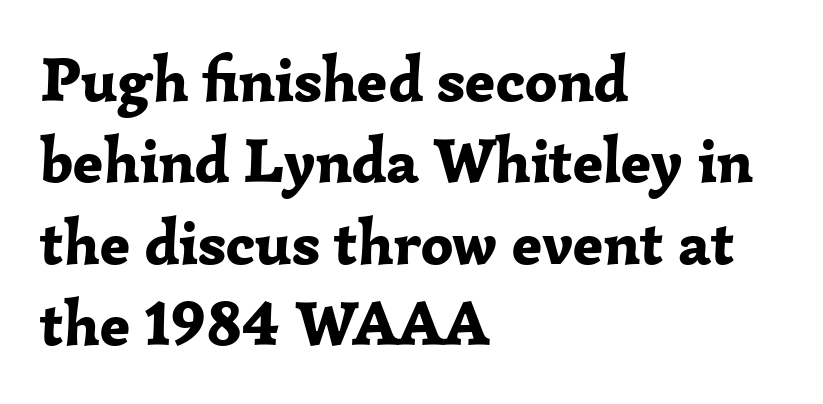
The image shows 63 px bold serif type, upright; set left-aligned, normal line spacing (1.29x), normal letter spacing, not underlined; low stroke contrast and a medium x-height.
